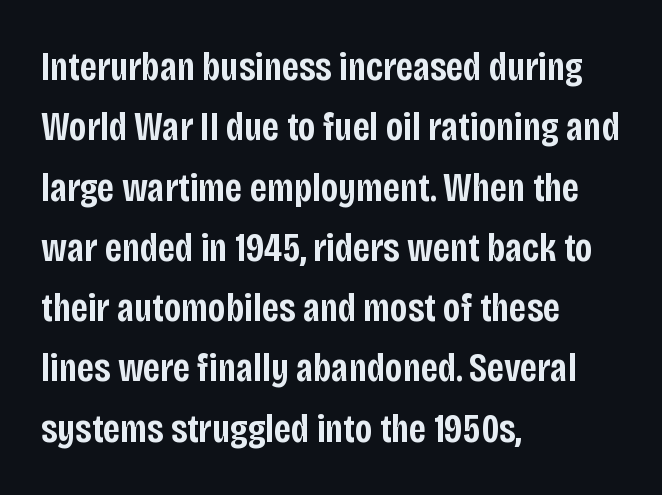
Q: Is the text bold? A: Semi-bold.
Q: Is the text italic (slanted)? A: No, it is upright.
Q: Is the typeface a serif or a sans-serif typeface? A: Sans-serif.
Q: Is the text underlined? A: No.
Q: How is the paragraph aligned? A: Left-aligned.
Q: Is the spacing between letters normal or unusually wide? A: Normal.
Q: Is the spacing between lines tight, normal or loose? A: Normal.
Q: Width (condensed, normal, or wide)? A: Condensed.
Q: Stroke contrast? A: Low.
Q: x-height? A: Large.
Q: Monospaced? A: No.
